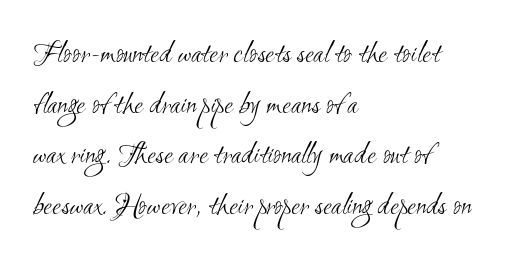
Tracking here is standard; glyphs follow each other at the usual distance. The characters display no serif detailing; their extremities are plain. Underlining? Definitely not there. Weight: in the light-to-regular range. Typeset ragged right — the left edge is the straight one. The passage shown is typed in a proportional face where columns would drift.
